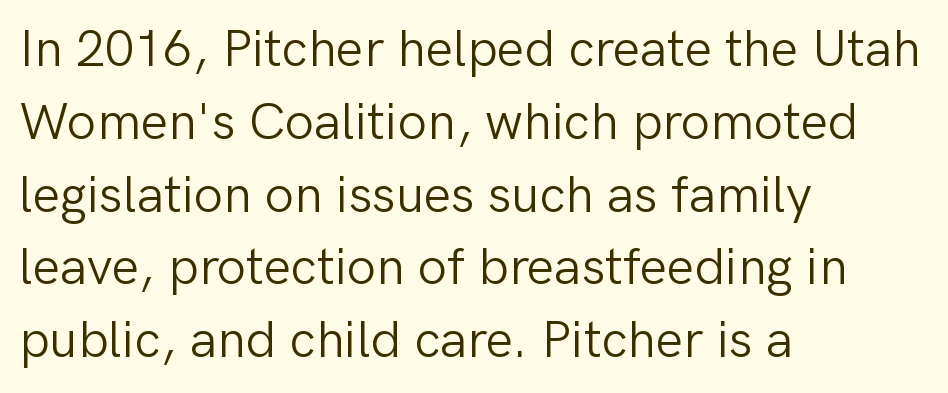
{"serif": "no", "italic": "no", "bold": "no", "weight": "light", "width": "normal", "stroke_contrast": "low", "x_height": "medium", "monospaced": "no", "underline": "no", "align": "left", "line_spacing": "normal", "line_spacing_ratio": 1.4, "letter_spacing": "normal", "letter_spacing_em": 0.0, "glyph_px": 52}
